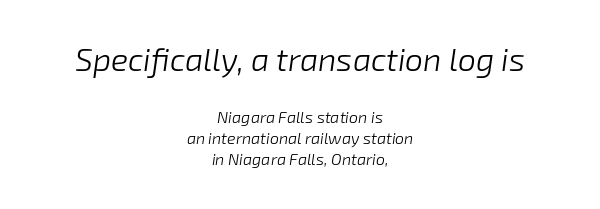
The strokes are not fattened; the text isn't bold. The face used here is proportionally spaced, like ordinary book or web type. Is the type slanted? Yes — the strokes lean at a clear angle. The more generous point size was reserved for the upper chunk. A typesetter would call this zero additional tracking.
